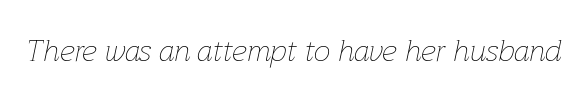
The image shows 30 px thin type, italic (leaning right); set normal letter spacing, not underlined; low stroke contrast and a medium x-height.
